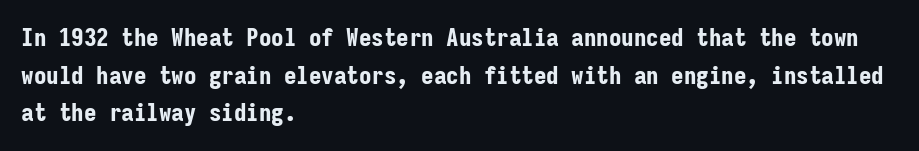
Q: Is the text bold? A: Yes.
Q: Is the text italic (slanted)? A: No, it is upright.
Q: Is the text underlined? A: No.
Q: How is the paragraph aligned? A: Left-aligned.
Q: Is the spacing between letters normal or unusually wide? A: Normal.
Q: Is the spacing between lines tight, normal or loose? A: Normal.
